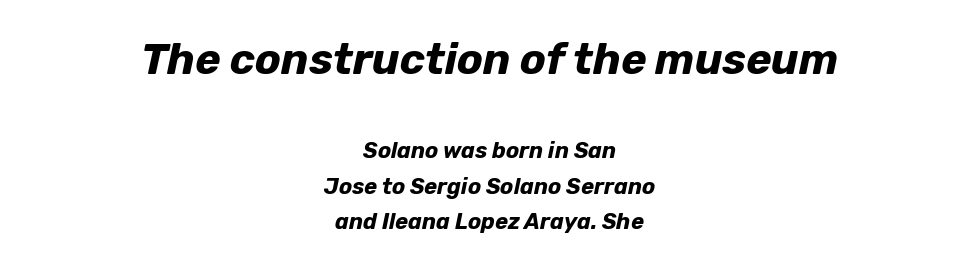
Compared with a flush-left layout, this one balances lines on the center instead. The passage shown leans; its letterforms are oblique. Proportional: the letters do not fall into vertical columns. Whoever set this chose a conventional vertical rhythm.
